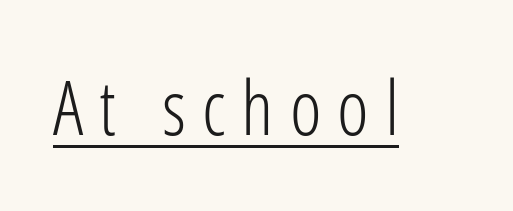
The image shows 76 px light, condensed sans-serif type, upright; set unusually wide letter spacing (+0.21 em), underlined; low stroke contrast and a medium x-height.
